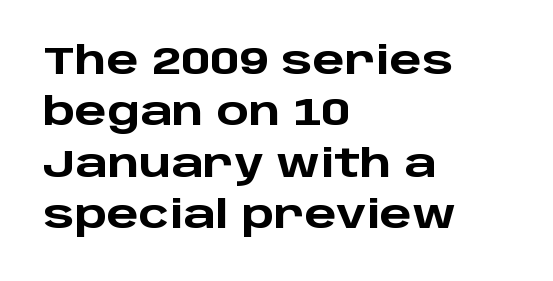
{"serif": "no", "italic": "no", "bold": "yes", "weight": "heavy", "width": "wide", "stroke_contrast": "low", "x_height": "large", "monospaced": "no", "underline": "no", "align": "left", "line_spacing": "normal", "line_spacing_ratio": 1.35, "letter_spacing": "normal", "letter_spacing_em": 0.0, "glyph_px": 38}
